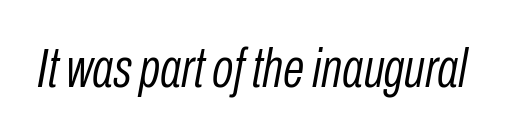
Q: Is the text bold? A: No.
Q: Is the text italic (slanted)? A: Yes, it leans right by about 10 degrees.
Q: Is the text underlined? A: No.
Q: Is the spacing between letters normal or unusually wide? A: Normal.
Q: Width (condensed, normal, or wide)? A: Condensed.
Q: Stroke contrast? A: Low.
Q: x-height? A: Medium.
Q: Monospaced? A: No.
